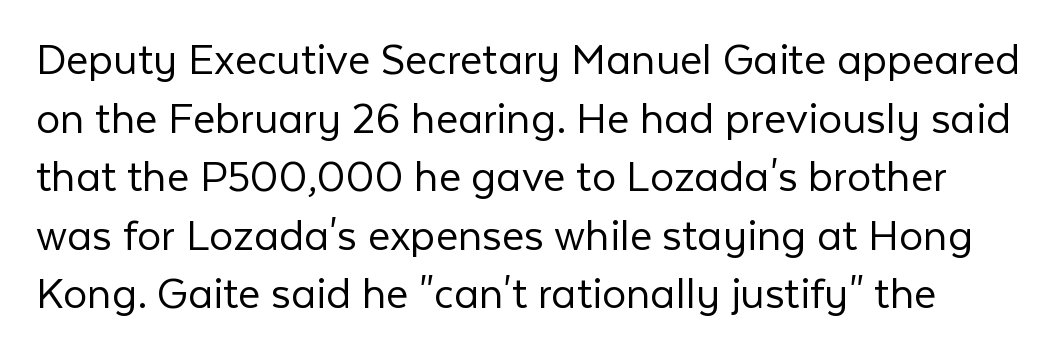
The image shows 48 px light sans-serif type, upright; set line spacing 1.22x, normal letter spacing, not underlined; low stroke contrast and a medium x-height.
